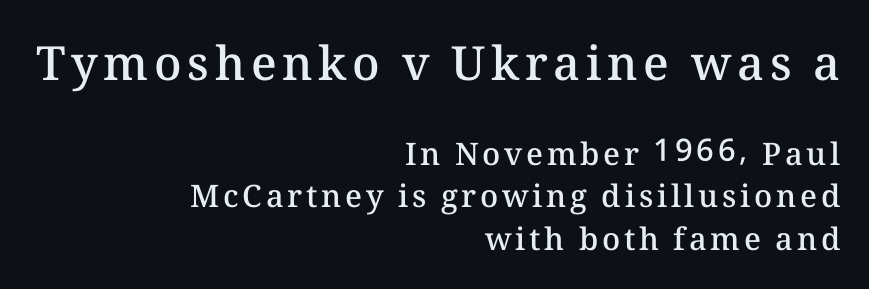
The image shows 47 px semibold type, upright; set right-aligned, normal line spacing (1.37x), not underlined; the first (top) block is 1.52x larger; medium stroke contrast and a medium x-height.
